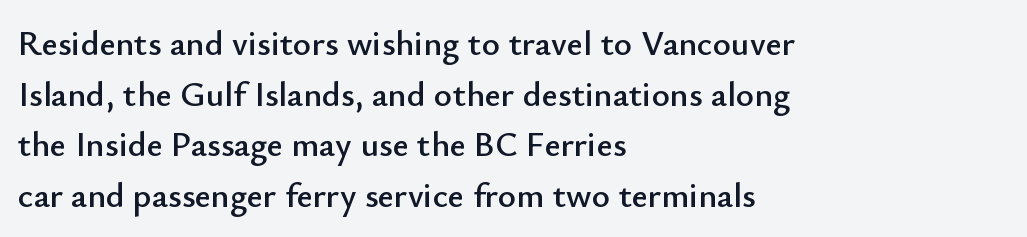
Words appear dense and cohesive because spacing is normal. One glance says typical: line gaps are just what's usual. Is the block centered? No — it sits flush against the left margin. The passage shown is typed in a proportional face where columns would drift. The specimen omits any rule beneath the text block's lines. Does the type have serifs? No, each stem ends abruptly.
